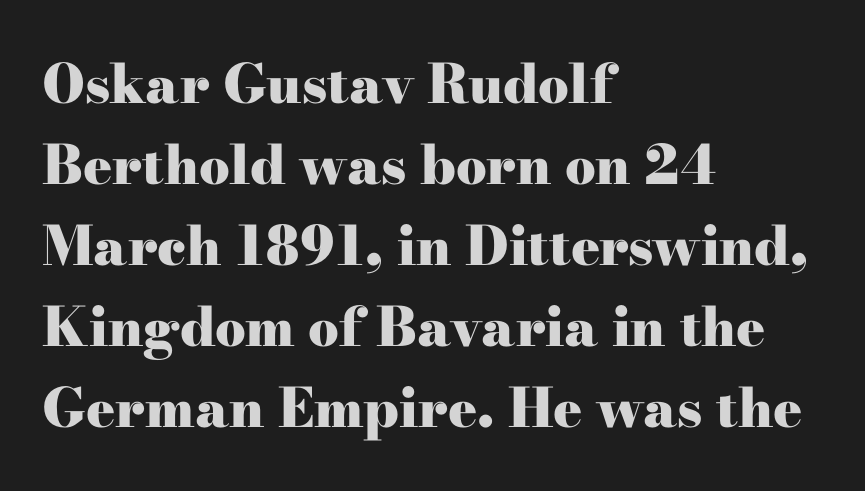
Little horizontal feet cap the strokes, marking this as serif type. Caption: bold face, heavy strokes. The paragraph has a hard left edge and a soft right edge. Lines of text with bare space underneath. You could not count columns in this text — the font is proportionally spaced. The passage shown has conventional tracking throughout.
